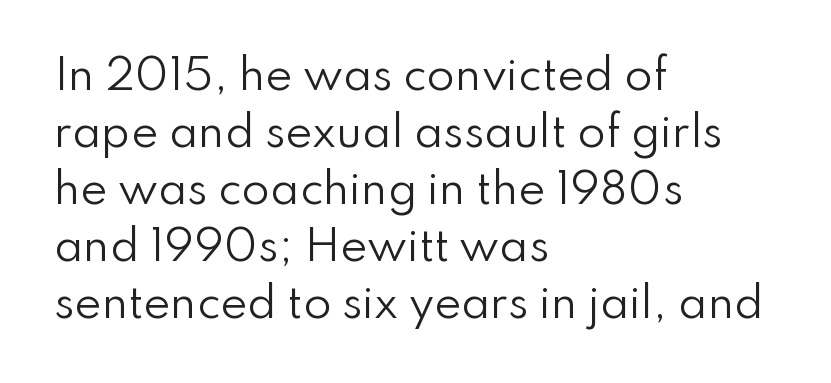
Q: Is the text bold? A: No.
Q: Is the text italic (slanted)? A: No, it is upright.
Q: Is the typeface a serif or a sans-serif typeface? A: Sans-serif.
Q: Is the text underlined? A: No.
Q: How is the paragraph aligned? A: Left-aligned.
Q: Is the spacing between letters normal or unusually wide? A: Normal.
Q: Is the spacing between lines tight, normal or loose? A: Normal.
Q: Width (condensed, normal, or wide)? A: Normal.
Q: Stroke contrast? A: Low.
Q: x-height? A: Small.
Q: Monospaced? A: No.
